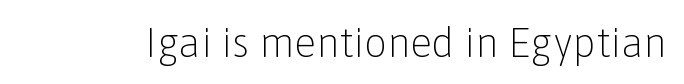
The image shows 41 px light sans-serif type, upright; set normal letter spacing, not underlined; low stroke contrast and a medium x-height.
